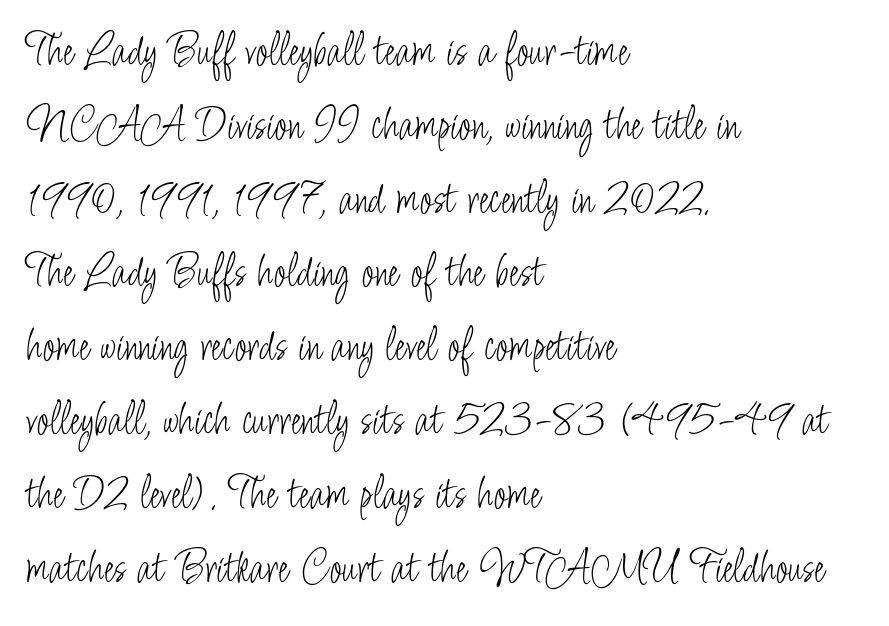
The image shows 47 px light, condensed sans-serif type; set left-aligned, normal line spacing (1.57x), normal letter spacing, not underlined; low stroke contrast and a small x-height.
